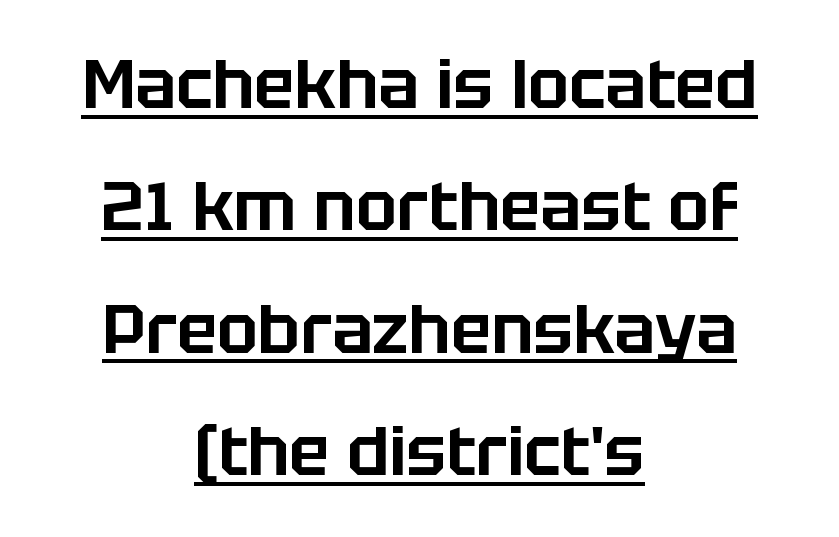
{"serif": "no", "italic": "no", "width": "normal", "stroke_contrast": "low", "x_height": "large", "monospaced": "no", "underline": "yes", "align": "center", "line_spacing_ratio": 1.8, "letter_spacing": "normal", "letter_spacing_em": 0.0, "glyph_px": 68}
